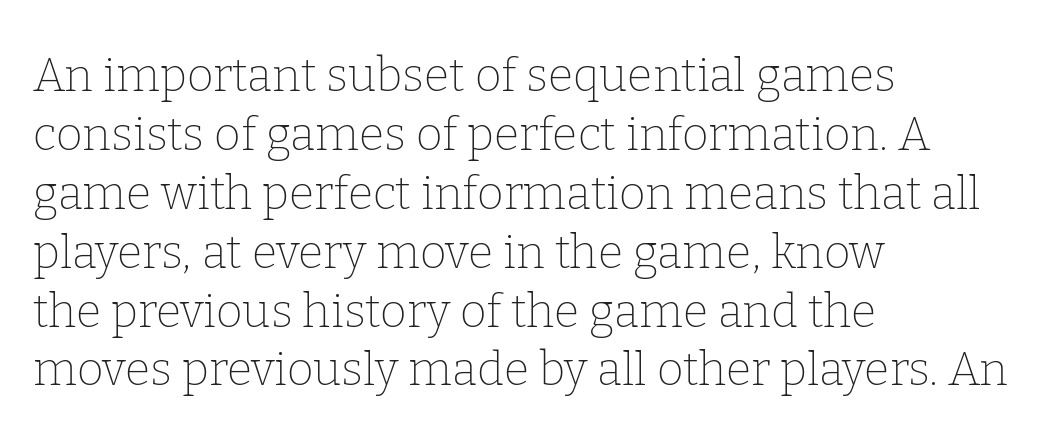
{"serif": "yes", "italic": "no", "bold": "no", "weight": "thin", "width": "normal", "stroke_contrast": "low", "x_height": "medium", "monospaced": "no", "underline": "no", "align": "left", "line_spacing": "normal", "line_spacing_ratio": 1.28, "letter_spacing": "normal", "letter_spacing_em": 0.0, "glyph_px": 46}
